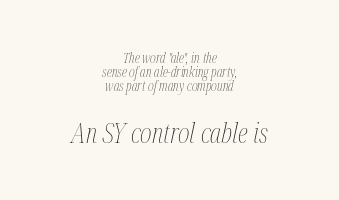
Q: Is the text bold? A: No.
Q: Is the text italic (slanted)? A: Yes, it leans right by about 12 degrees.
Q: Is the text underlined? A: No.
Q: How is the paragraph aligned? A: Centered.
Q: Is the spacing between letters normal or unusually wide? A: Normal.
Q: Is the spacing between lines tight, normal or loose? A: Tight.
Q: Which block of text is set in a larger size, the first (top) or the second (bottom)? A: The second (bottom) one.
Q: Width (condensed, normal, or wide)? A: Condensed.
Q: Stroke contrast? A: Medium.
Q: x-height? A: Medium.
Q: Monospaced? A: No.
